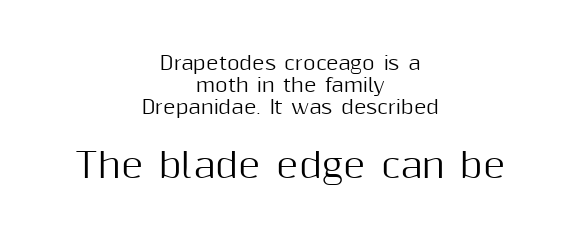
The image shows 34 px sans-serif type, upright; set centered, tight line spacing (1.15x), normal letter spacing, not underlined; the second (bottom) block is 1.79x larger; medium stroke contrast and a medium x-height.
